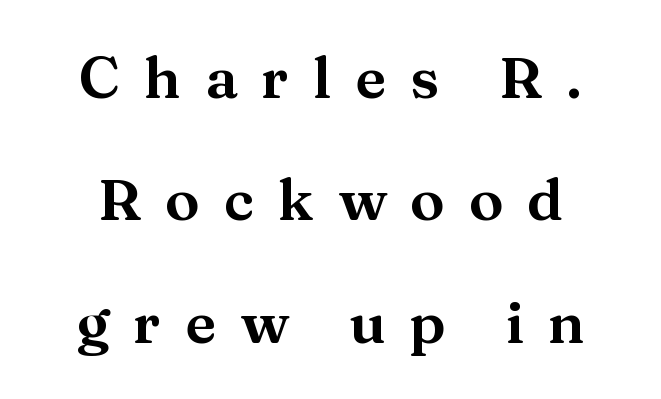
Q: Is the text italic (slanted)? A: No, it is upright.
Q: Is the typeface a serif or a sans-serif typeface? A: Serif.
Q: Is the text underlined? A: No.
Q: Is the spacing between letters normal or unusually wide? A: Unusually wide.
Q: Is the spacing between lines tight, normal or loose? A: Loose.
Q: Width (condensed, normal, or wide)? A: Wide.
Q: Stroke contrast? A: Medium.
Q: x-height? A: Medium.
Q: Monospaced? A: No.
